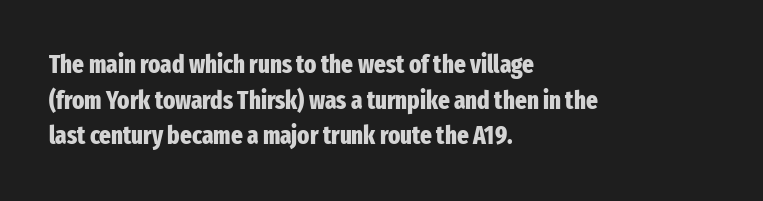
{"italic": "no", "bold": "yes", "underline": "no", "align": "left", "line_spacing": "normal", "line_spacing_ratio": 1.43, "letter_spacing": "normal", "letter_spacing_em": 0.0, "glyph_px": 25}
